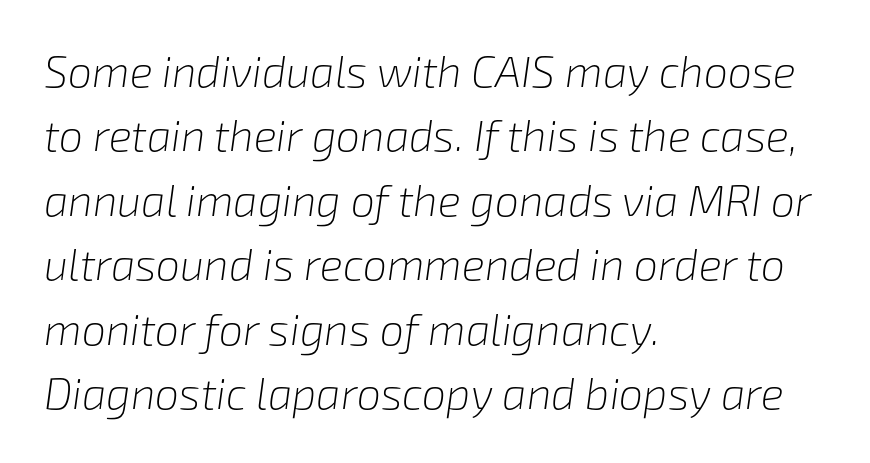
The image shows 43 px light type, italic (leaning right); set left-aligned, normal line spacing (1.5x), normal letter spacing, not underlined; low stroke contrast and a medium x-height.
